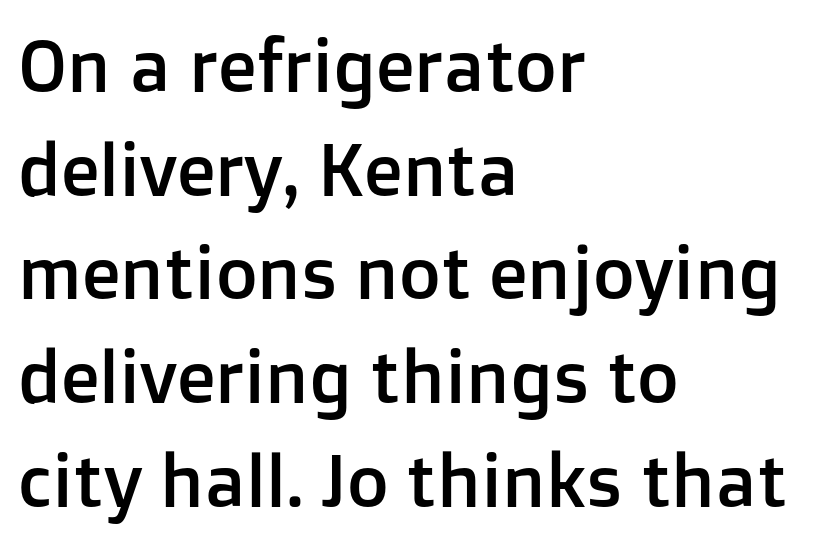
The image shows 72 px sans-serif type, upright; set left-aligned, normal line spacing (1.44x), normal letter spacing, not underlined; low stroke contrast and a medium x-height.
